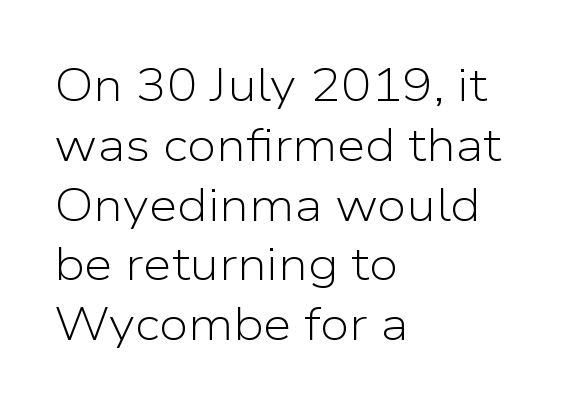
The image shows 46 px light sans-serif type, upright; set left-aligned, normal line spacing (1.3x), normal letter spacing, not underlined; low stroke contrast and a medium x-height.
